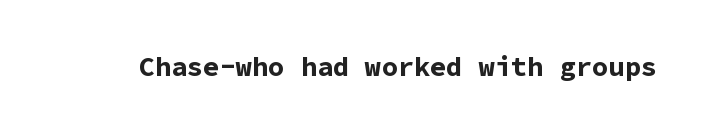
{"italic": "no", "bold": "yes", "underline": "no", "letter_spacing": "normal", "letter_spacing_em": 0.0, "glyph_px": 27}
